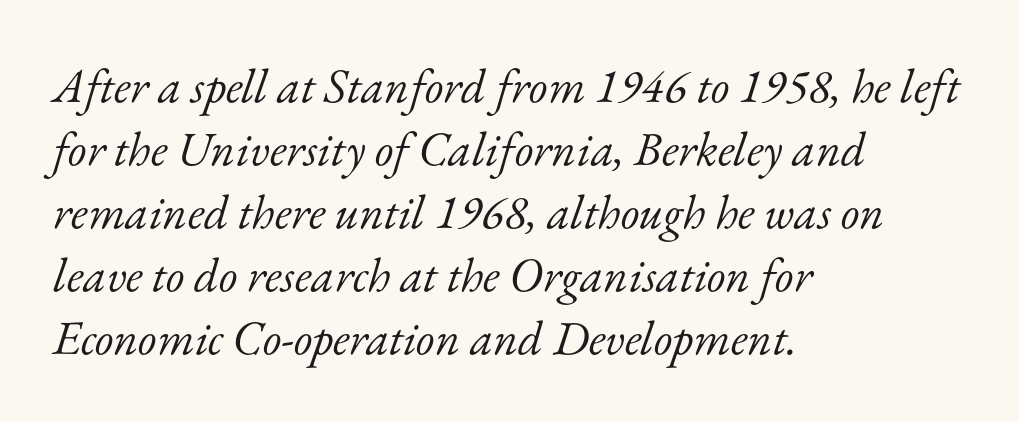
Q: Is the text bold? A: No.
Q: Is the text italic (slanted)? A: Yes, it leans right by about 17 degrees.
Q: Is the typeface a serif or a sans-serif typeface? A: Serif.
Q: Is the text underlined? A: No.
Q: How is the paragraph aligned? A: Left-aligned.
Q: Is the spacing between letters normal or unusually wide? A: Normal.
Q: Is the spacing between lines tight, normal or loose? A: Normal.
Q: Width (condensed, normal, or wide)? A: Normal.
Q: Stroke contrast? A: Low.
Q: x-height? A: Small.
Q: Monospaced? A: No.
